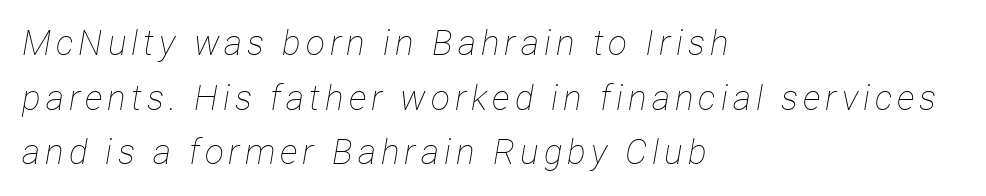
Q: Is the text bold? A: No.
Q: Is the text italic (slanted)? A: Yes, it leans right by about 12 degrees.
Q: Is the text underlined? A: No.
Q: How is the paragraph aligned? A: Left-aligned.
Q: Is the spacing between lines tight, normal or loose? A: Normal.
Q: Width (condensed, normal, or wide)? A: Condensed.
Q: Stroke contrast? A: Low.
Q: x-height? A: Medium.
Q: Monospaced? A: No.
